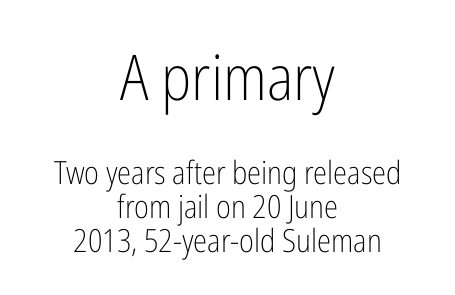
The image shows 63 px light, condensed sans-serif type, upright; set centered, tight line spacing (1.06x), normal letter spacing, not underlined; the first (top) block is 1.97x larger; low stroke contrast and a medium x-height.
